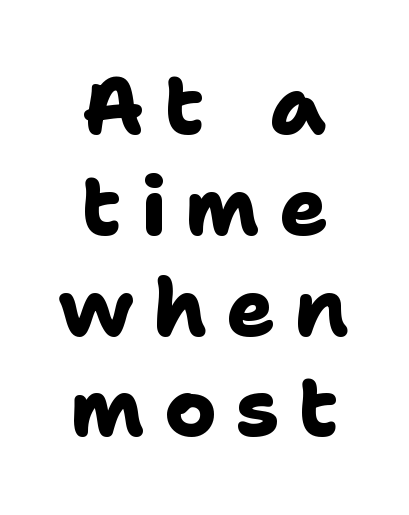
{"serif": "no", "bold": "yes", "weight": "heavy", "width": "normal", "stroke_contrast": "low", "x_height": "medium", "monospaced": "no", "underline": "no", "align": "center", "line_spacing": "normal", "line_spacing_ratio": 1.26, "letter_spacing": "wide", "letter_spacing_em": 0.24, "glyph_px": 80}
